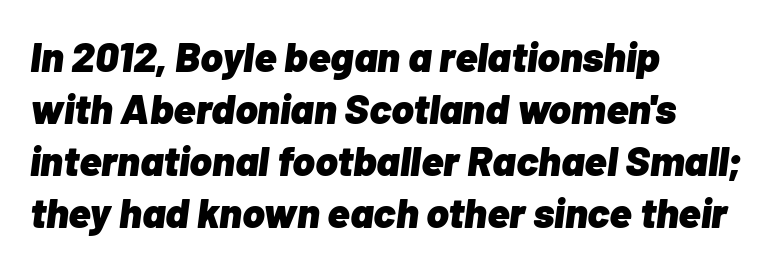
The face used here is proportionally spaced, like ordinary book or web type. Its strokes are broad and dark, the hallmark of bold type. Short note: letters normally spaced. The paragraph shown leans on its left margin. No word sits above an underline. Rendered with sloped, italic letterforms.
